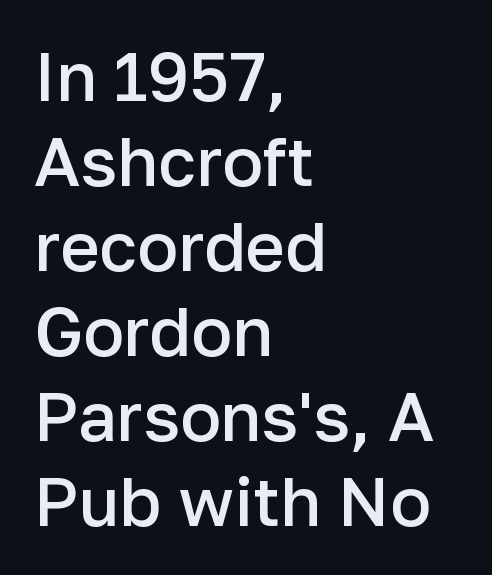
Q: Is the text bold? A: Semi-bold.
Q: Is the text italic (slanted)? A: No, it is upright.
Q: Is the typeface a serif or a sans-serif typeface? A: Sans-serif.
Q: Is the text underlined? A: No.
Q: How is the paragraph aligned? A: Left-aligned.
Q: Is the spacing between letters normal or unusually wide? A: Normal.
Q: Is the spacing between lines tight, normal or loose? A: Normal.
Q: Width (condensed, normal, or wide)? A: Normal.
Q: Stroke contrast? A: Low.
Q: x-height? A: Medium.
Q: Monospaced? A: No.
